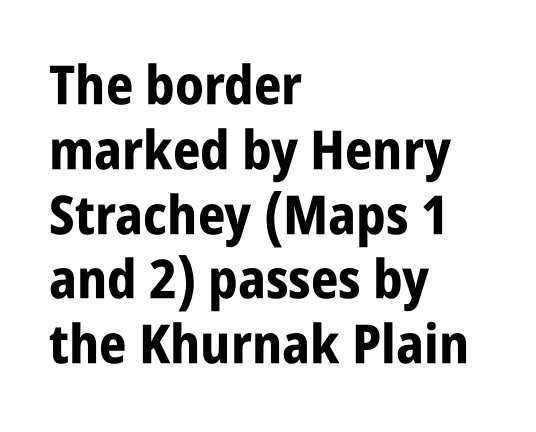
The image shows 54 px bold, condensed sans-serif type, upright; set left-aligned, line spacing 1.2x, normal letter spacing, not underlined; low stroke contrast and a large x-height.
